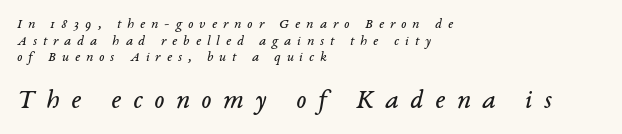
The image shows 27 px text type, italic (leaning right); set left-aligned, line spacing 1.18x, unusually wide letter spacing (+0.43 em), not underlined; the second (bottom) block is 1.93x larger.
